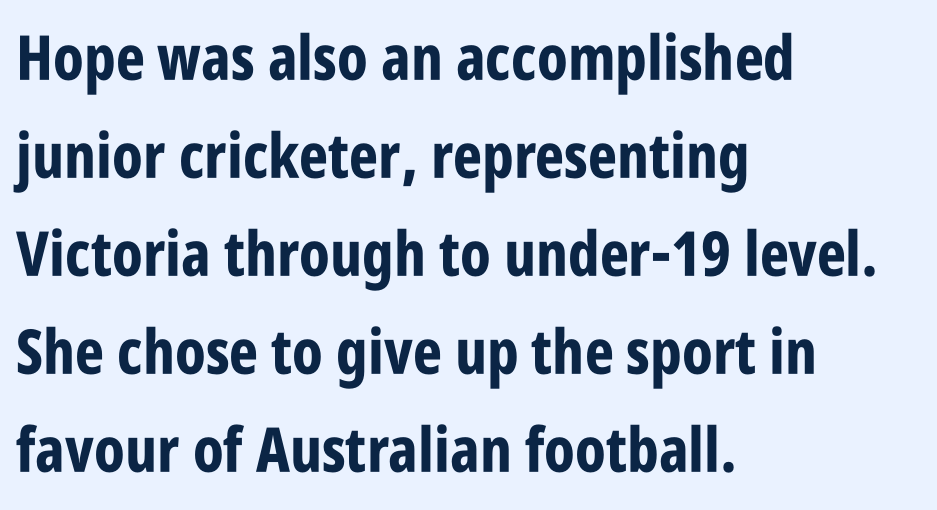
{"serif": "no", "italic": "no", "bold": "yes", "weight": "bold", "width": "condensed", "stroke_contrast": "low", "x_height": "large", "monospaced": "no", "underline": "no", "align": "left", "line_spacing": "normal", "line_spacing_ratio": 1.58, "letter_spacing": "normal", "letter_spacing_em": 0.0, "glyph_px": 62}
